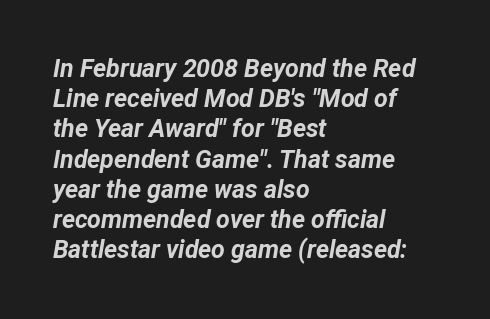
Q: Is the text bold? A: Yes.
Q: Is the text italic (slanted)? A: Yes, it leans right by about 12 degrees.
Q: Is the text underlined? A: No.
Q: How is the paragraph aligned? A: Left-aligned.
Q: Is the spacing between letters normal or unusually wide? A: Normal.
